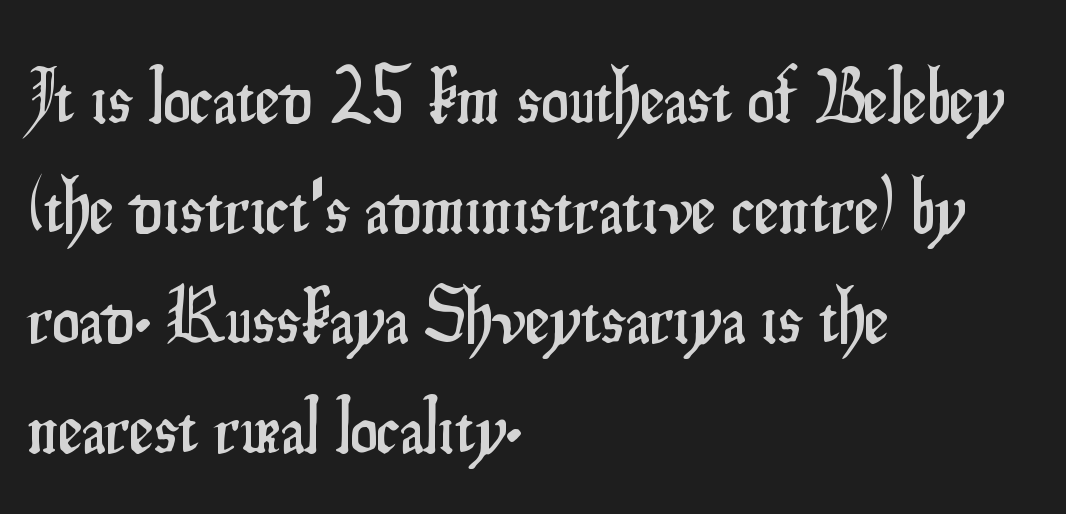
Q: Is the text italic (slanted)? A: No, it is upright.
Q: Is the typeface a serif or a sans-serif typeface? A: Sans-serif.
Q: Is the text underlined? A: No.
Q: How is the paragraph aligned? A: Left-aligned.
Q: Is the spacing between letters normal or unusually wide? A: Normal.
Q: Is the spacing between lines tight, normal or loose? A: Normal.
Q: Width (condensed, normal, or wide)? A: Condensed.
Q: Stroke contrast? A: Low.
Q: x-height? A: Small.
Q: Monospaced? A: No.
